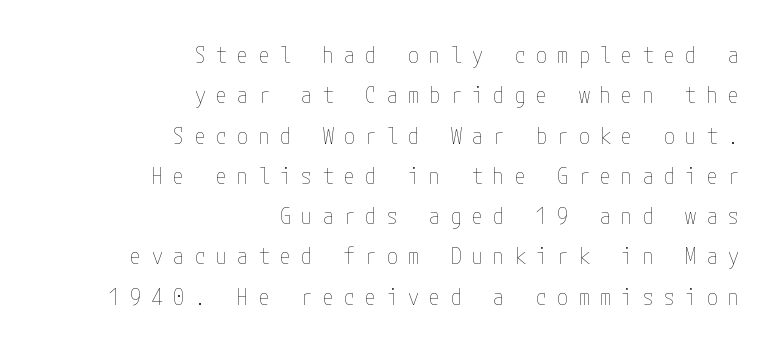
{"italic": "no", "bold": "no", "underline": "no", "align": "right", "line_spacing_ratio": 1.83, "letter_spacing": "wide", "letter_spacing_em": 0.47, "glyph_px": 22}
